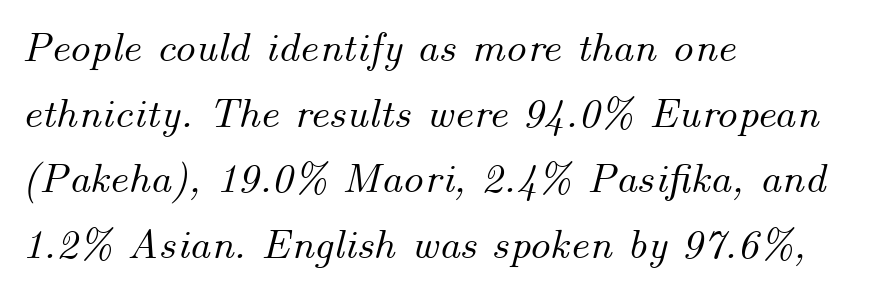
The image shows 42 px text type, italic (leaning right); set left-aligned, normal line spacing (1.56x), normal letter spacing, not underlined; medium stroke contrast and a small x-height.
